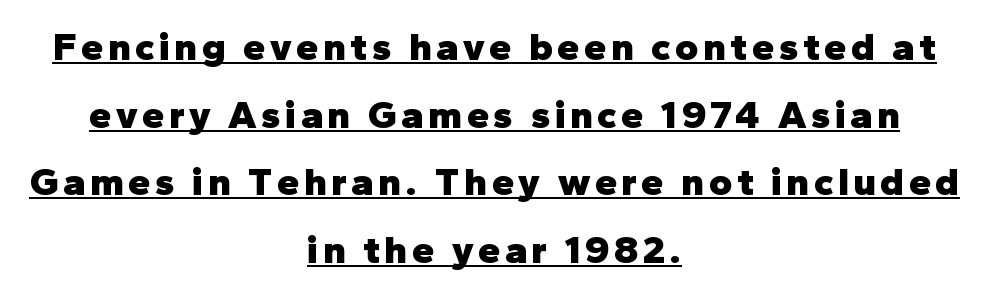
{"serif": "no", "italic": "no", "bold": "yes", "weight": "heavy", "width": "normal", "stroke_contrast": "low", "x_height": "medium", "monospaced": "no", "underline": "yes", "align": "center", "line_spacing": "normal", "line_spacing_ratio": 1.69, "glyph_px": 40}
